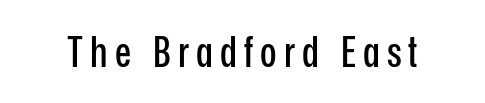
The image shows 43 px condensed sans-serif type, upright; set not underlined; low stroke contrast and a medium x-height.
